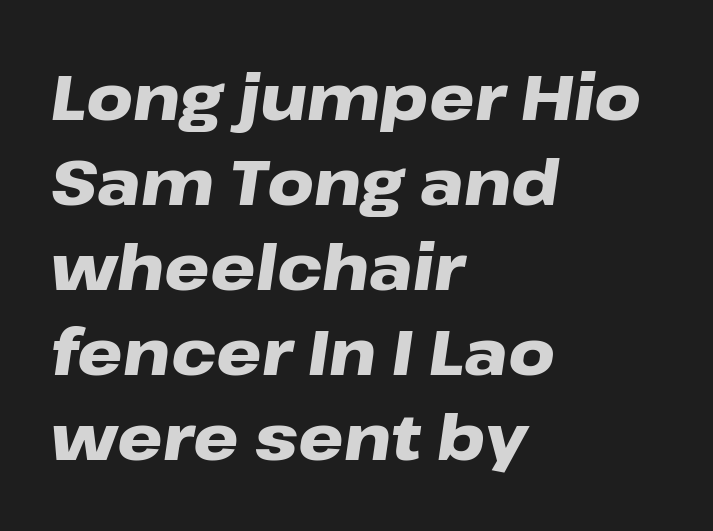
{"italic": "yes", "lean": "right", "slant_degrees": 8, "bold": "yes", "weight": "heavy", "width": "wide", "stroke_contrast": "low", "x_height": "medium", "monospaced": "no", "underline": "no", "align": "left", "line_spacing": "normal", "line_spacing_ratio": 1.33, "letter_spacing": "normal", "letter_spacing_em": 0.0, "glyph_px": 64}
